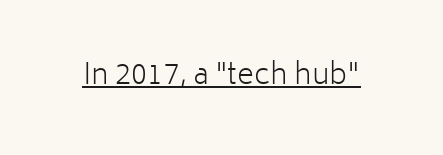
{"serif": "no", "italic": "no", "bold": "no", "weight": "light", "width": "normal", "stroke_contrast": "low", "x_height": "medium", "monospaced": "no", "underline": "yes", "letter_spacing": "normal", "letter_spacing_em": 0.0, "glyph_px": 29}
